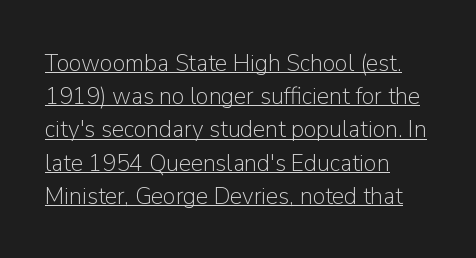
The image shows 25 px text type, upright; set left-aligned, normal line spacing (1.33x), normal letter spacing, underlined.
